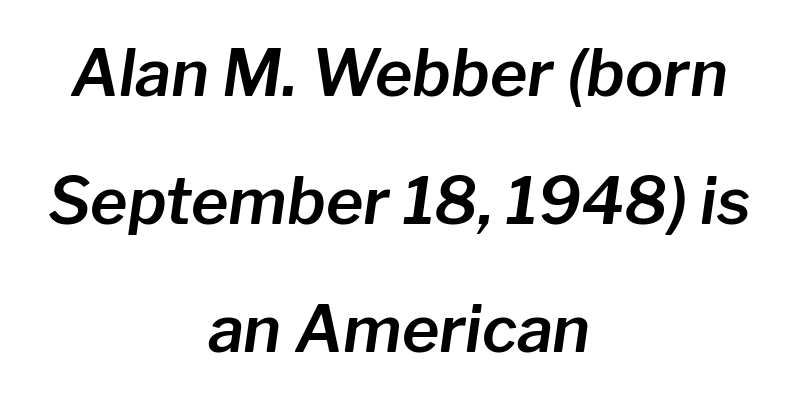
These lines are centered, leaving both edges ragged. The text carries the slant typical of an italic or oblique font. Note the varied advance widths — an 'i' is clearly narrower than an 'm'. The rendering keeps characters at their native spacing.
